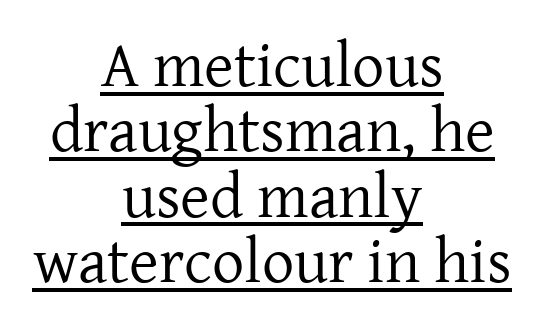
The image shows 64 px regular-weight serif type, upright; set centered, tight line spacing (1.02x), normal letter spacing, underlined; low stroke contrast and a medium x-height.
